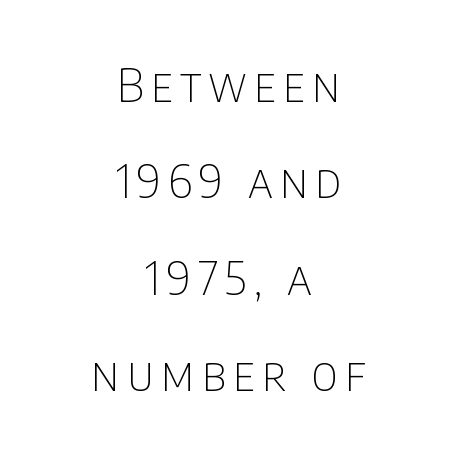
Q: Is the text bold? A: No.
Q: Is the text italic (slanted)? A: No, it is upright.
Q: Is the typeface a serif or a sans-serif typeface? A: Sans-serif.
Q: Is the text underlined? A: No.
Q: How is the paragraph aligned? A: Centered.
Q: Is the spacing between lines tight, normal or loose? A: Loose.
Q: Width (condensed, normal, or wide)? A: Condensed.
Q: Stroke contrast? A: Low.
Q: x-height? A: Large.
Q: Monospaced? A: No.
